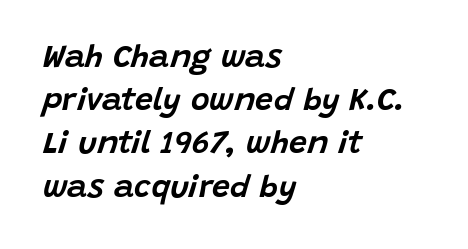
The image shows 32 px text type, italic (leaning right); set left-aligned, normal line spacing (1.35x), normal letter spacing, not underlined; low stroke contrast and a large x-height.
